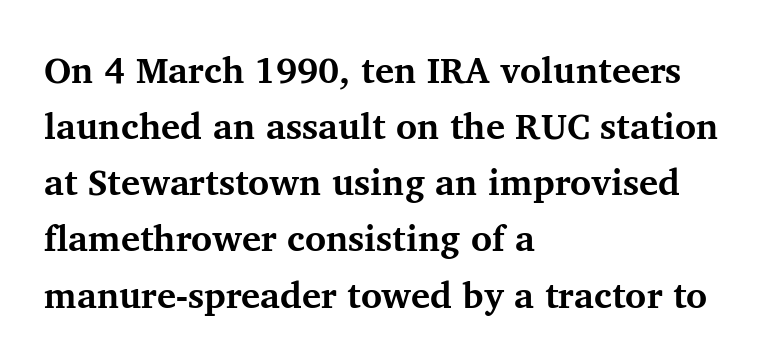
{"serif": "yes", "italic": "no", "bold": "yes", "weight": "bold", "width": "normal", "stroke_contrast": "medium", "x_height": "medium", "monospaced": "no", "underline": "no", "align": "left", "line_spacing": "normal", "line_spacing_ratio": 1.56, "letter_spacing": "normal", "letter_spacing_em": 0.0, "glyph_px": 36}
